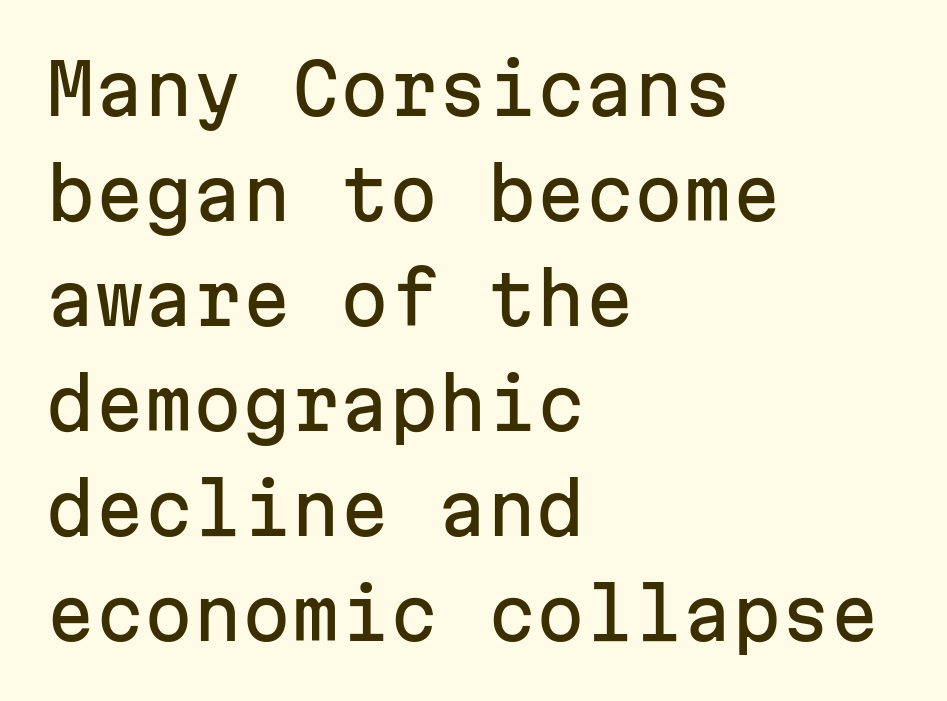
The image shows 70 px sans-serif type, upright, monospaced; set left-aligned, normal line spacing (1.5x), normal letter spacing, not underlined; low stroke contrast and a medium x-height.
